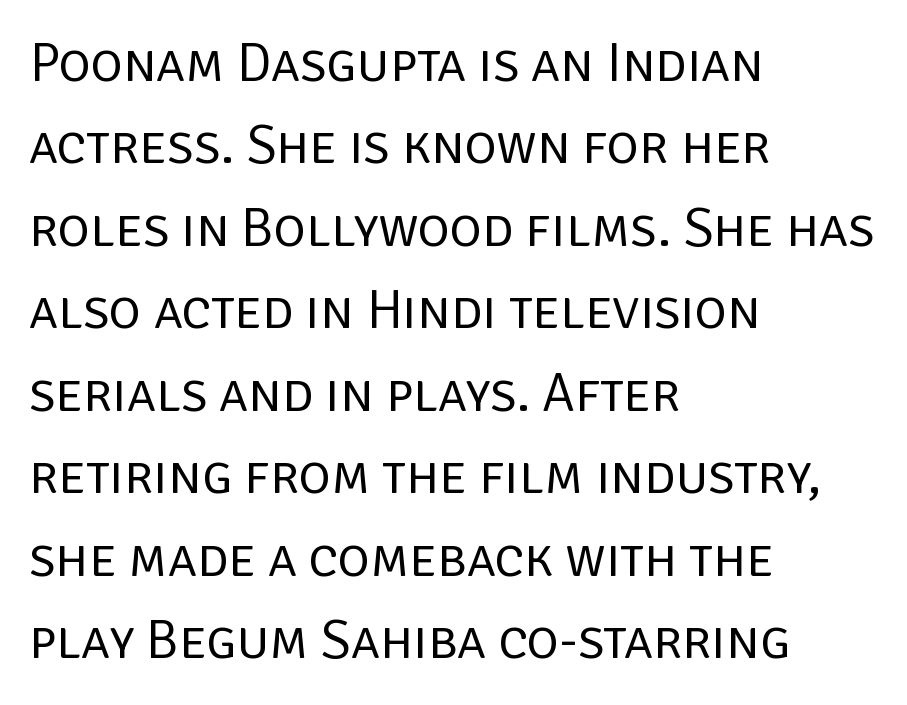
The image shows 55 px regular-weight sans-serif type, upright; set left-aligned, normal line spacing (1.5x), normal letter spacing, not underlined; low stroke contrast and a large x-height.
